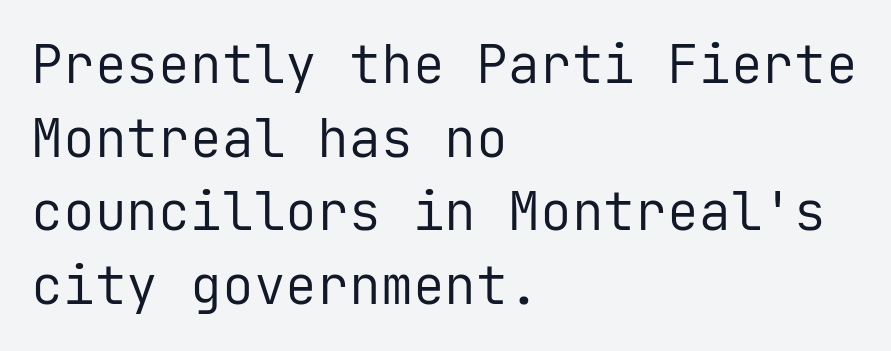
The image shows 53 px regular-weight sans-serif type, upright, monospaced; set left-aligned, normal line spacing (1.39x), normal letter spacing, not underlined; low stroke contrast and a medium x-height.
